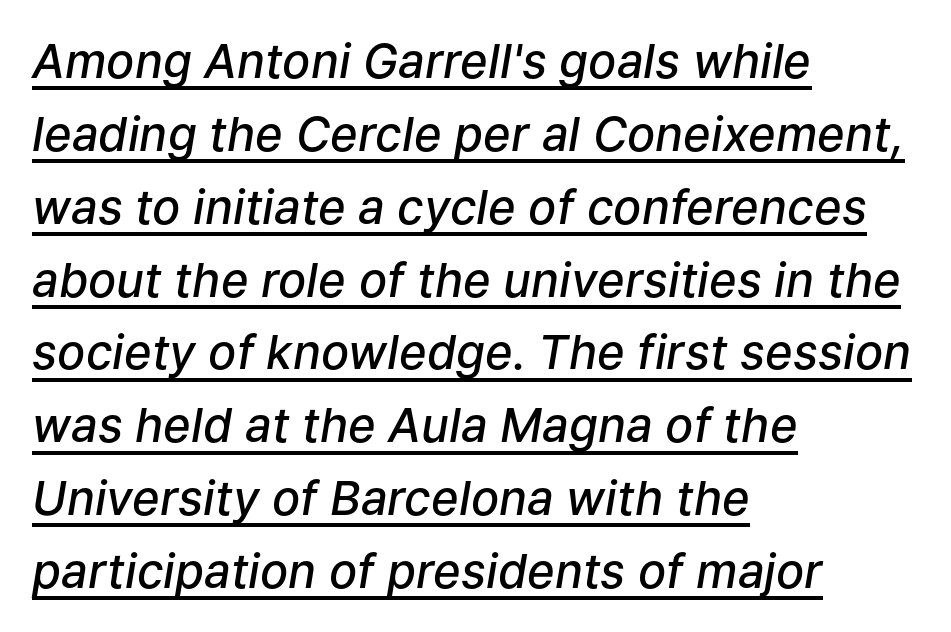
Q: Is the text bold? A: Semi-bold.
Q: Is the text italic (slanted)? A: Yes, it leans right by about 9 degrees.
Q: Is the text underlined? A: Yes.
Q: How is the paragraph aligned? A: Left-aligned.
Q: Is the spacing between letters normal or unusually wide? A: Normal.
Q: Is the spacing between lines tight, normal or loose? A: Normal.
Q: Width (condensed, normal, or wide)? A: Normal.
Q: Stroke contrast? A: Low.
Q: x-height? A: Medium.
Q: Monospaced? A: No.
